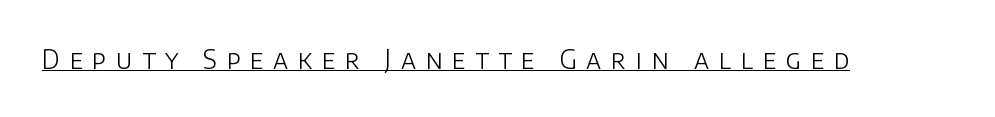
Q: Is the text bold? A: No.
Q: Is the text italic (slanted)? A: No, it is upright.
Q: Is the text underlined? A: Yes.
Q: Is the spacing between letters normal or unusually wide? A: Unusually wide.
